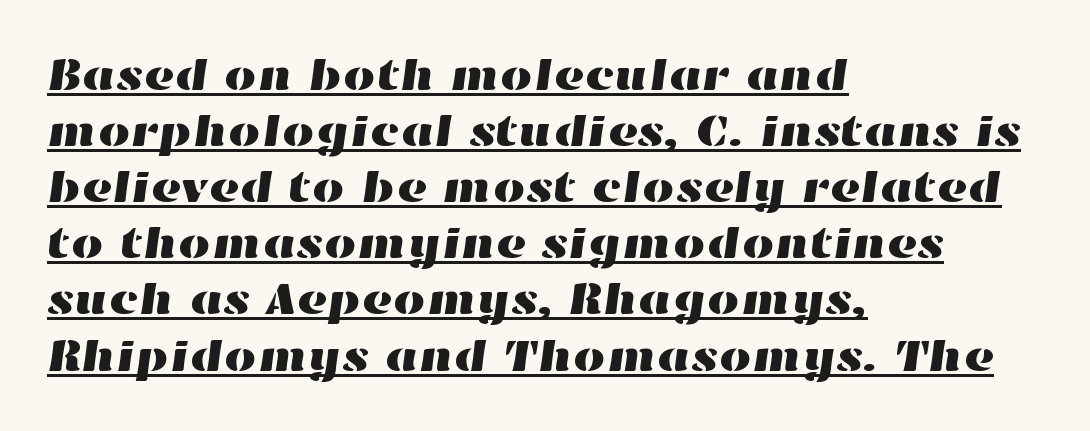
The image shows 46 px wide type; set left-aligned, line spacing 1.22x, normal letter spacing, underlined; high stroke contrast and a medium x-height.
